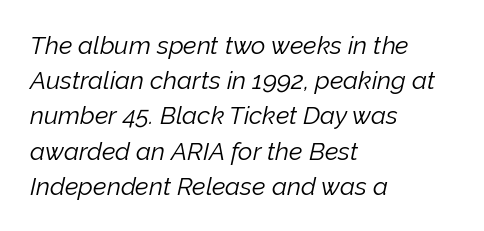
{"italic": "yes", "lean": "right", "slant_degrees": 12, "bold": "no", "underline": "no", "align": "left", "line_spacing": "normal", "line_spacing_ratio": 1.41, "letter_spacing": "normal", "letter_spacing_em": 0.0, "glyph_px": 25}
